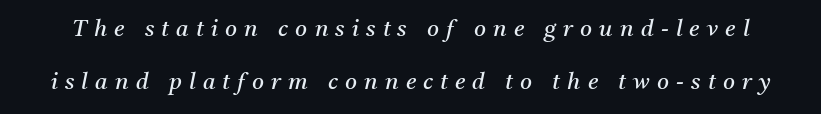
{"italic": "yes", "lean": "right", "slant_degrees": 11, "bold": "no", "underline": "no", "line_spacing": "loose", "line_spacing_ratio": 2.31, "letter_spacing": "wide", "letter_spacing_em": 0.31, "glyph_px": 23}
